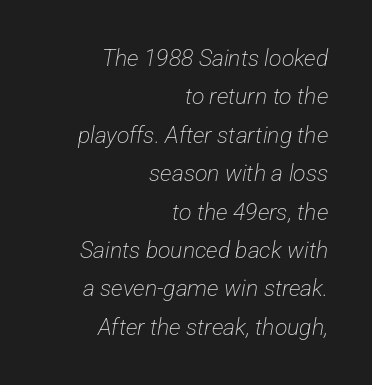
Q: Is the text bold? A: No.
Q: Is the text underlined? A: No.
Q: How is the paragraph aligned? A: Right-aligned.
Q: Is the spacing between letters normal or unusually wide? A: Normal.
Q: Is the spacing between lines tight, normal or loose? A: Normal.
